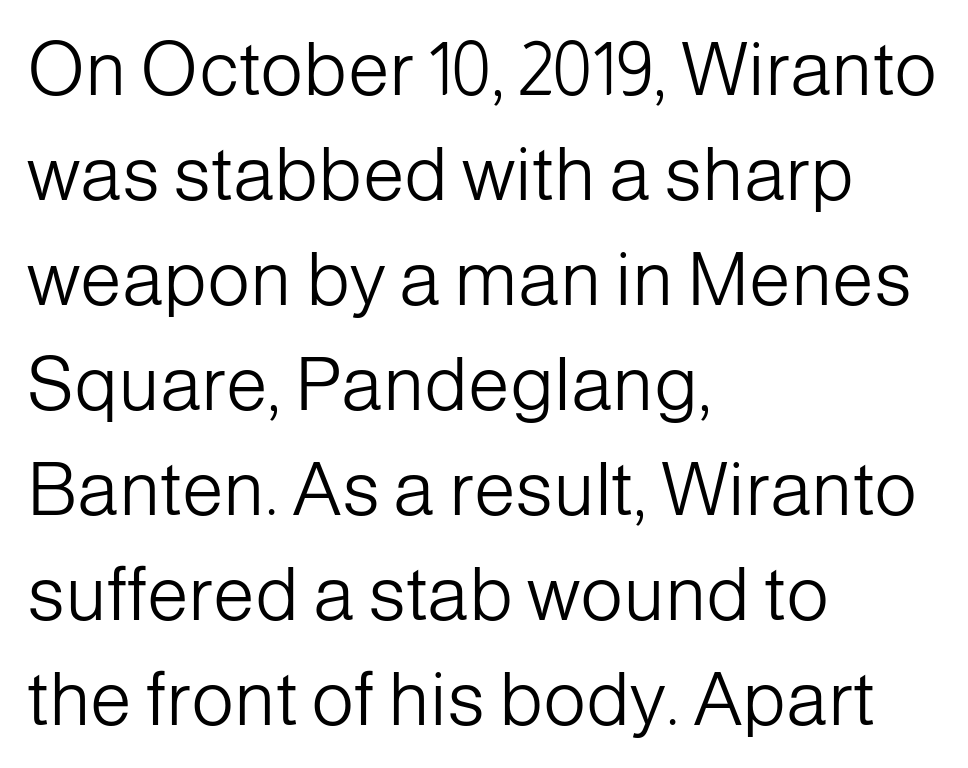
The image shows 75 px light sans-serif type, upright; set left-aligned, normal line spacing (1.4x), normal letter spacing, not underlined; low stroke contrast and a medium x-height.
